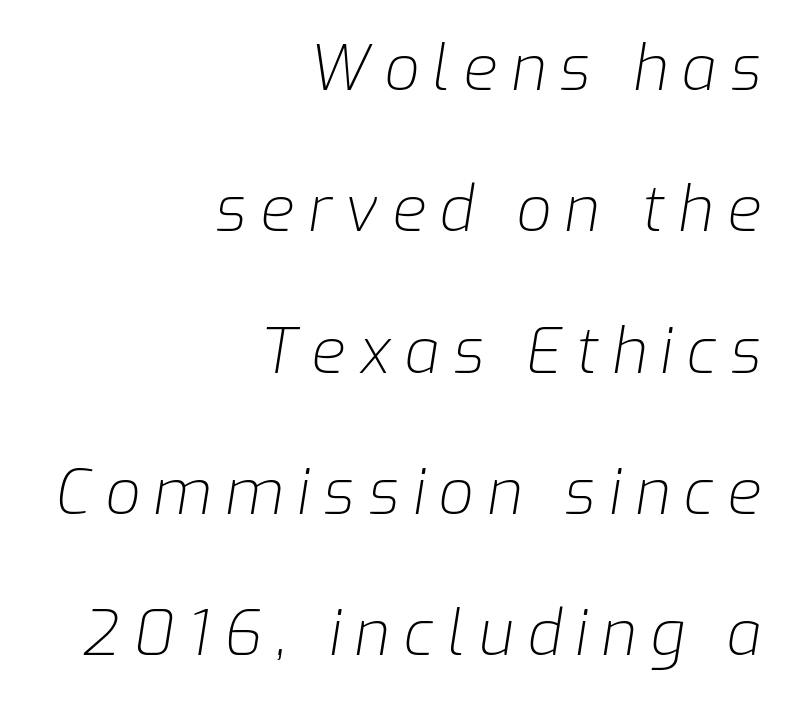
In terms of posture, this sample is oblique. These lines are rendered in a variable-pitch font. Every row of glyphs terminates at an identical x-position on the right. The gap between lines stays unmarked. Stems here are at most as thick as an everyday book face. The line-height multiplier appears high, well above default.
